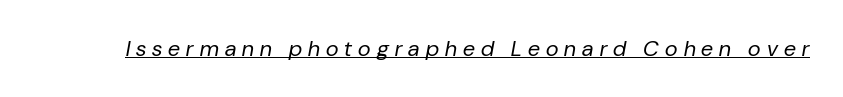
The image shows 22 px text type, italic (leaning right); set unusually wide letter spacing (+0.28 em), underlined.
